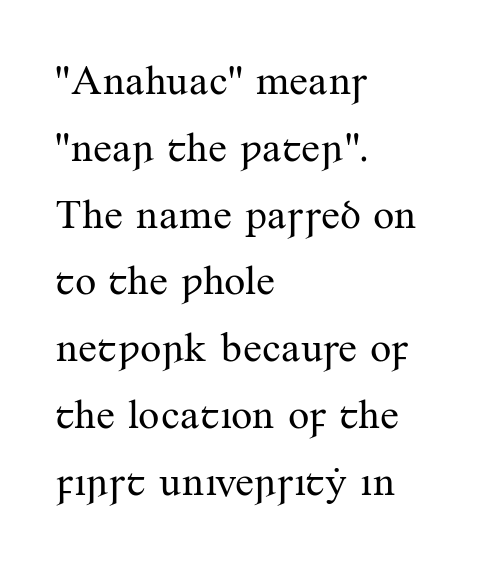
Q: Is the text bold? A: No.
Q: Is the text italic (slanted)? A: No, it is upright.
Q: Is the typeface a serif or a sans-serif typeface? A: Serif.
Q: Is the text underlined? A: No.
Q: How is the paragraph aligned? A: Left-aligned.
Q: Is the spacing between letters normal or unusually wide? A: Normal.
Q: Is the spacing between lines tight, normal or loose? A: Normal.
Q: Width (condensed, normal, or wide)? A: Normal.
Q: Stroke contrast? A: Medium.
Q: x-height? A: Small.
Q: Monospaced? A: No.
